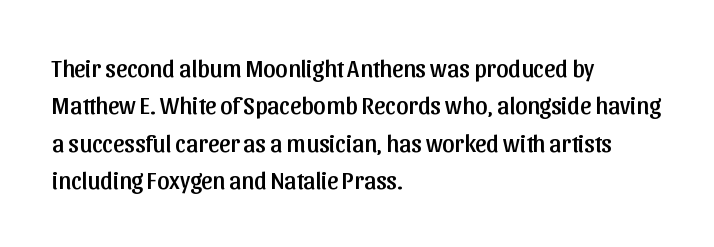
Quick note: interline space is typical. Ordinary non-slanted type is in use. The glyphs are unaccompanied by any horizontal stroke below them. The setting favours the left margin, as ordinary paragraphs usually do.
